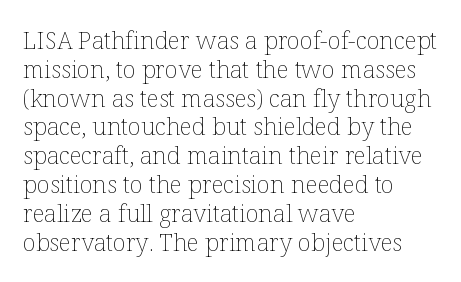
Q: Is the text bold? A: No.
Q: Is the text italic (slanted)? A: No, it is upright.
Q: Is the text underlined? A: No.
Q: How is the paragraph aligned? A: Left-aligned.
Q: Is the spacing between letters normal or unusually wide? A: Normal.
